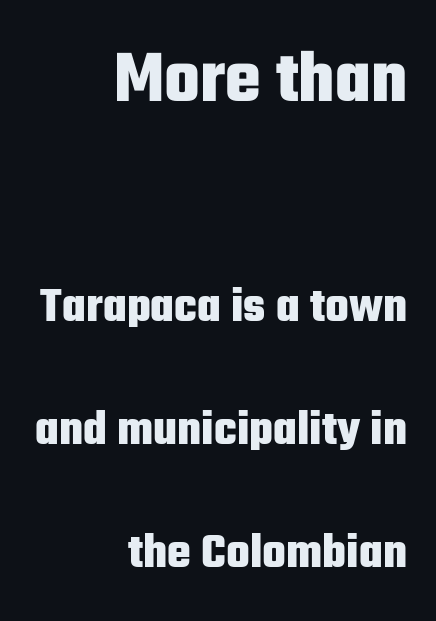
The image shows 75 px heavy, condensed sans-serif type, upright; set right-aligned, loose line spacing (2.46x), normal letter spacing, not underlined; the first (top) block is 1.5x larger; low stroke contrast and a medium x-height.
